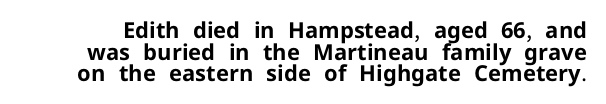
Q: Is the text bold? A: Yes.
Q: Is the text italic (slanted)? A: No, it is upright.
Q: Is the text underlined? A: No.
Q: Is the spacing between letters normal or unusually wide? A: Normal.
Q: Is the spacing between lines tight, normal or loose? A: Tight.
